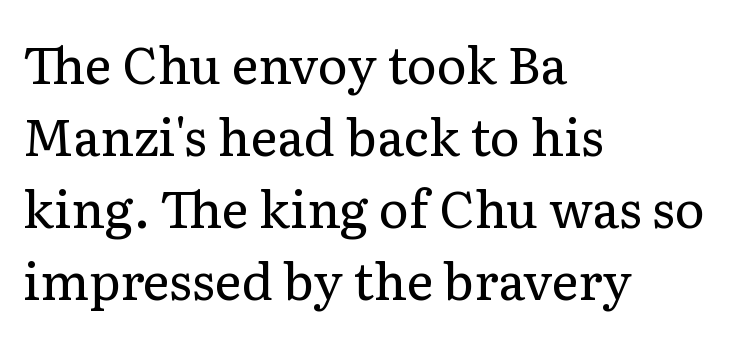
Serif or sans? Serif — the stroke terminals have little feet. Horizontal alignment here is leftward, the default for most running prose. Posture: vertical. Summary of weight: not heavy and not bold. Underlining? Definitely not there. Inter-character spacing is left at the font's built-in metrics.
